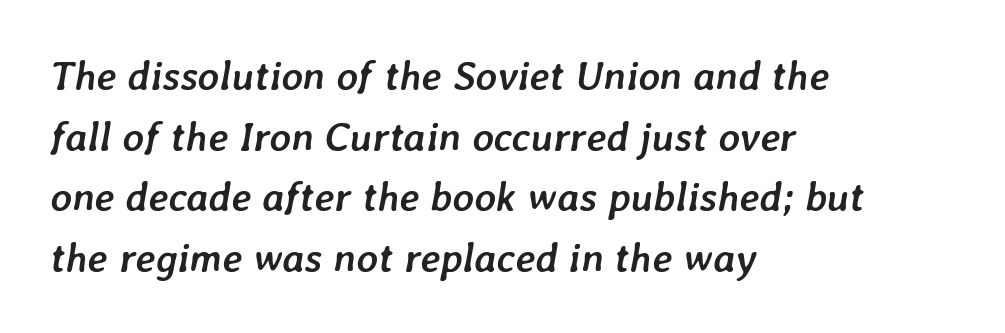
Q: Is the text bold? A: Yes.
Q: Is the text italic (slanted)? A: Yes, it leans right by about 7 degrees.
Q: Is the text underlined? A: No.
Q: How is the paragraph aligned? A: Left-aligned.
Q: Is the spacing between letters normal or unusually wide? A: Normal.
Q: Is the spacing between lines tight, normal or loose? A: Normal.
Q: Width (condensed, normal, or wide)? A: Normal.
Q: Stroke contrast? A: Low.
Q: x-height? A: Medium.
Q: Monospaced? A: No.
